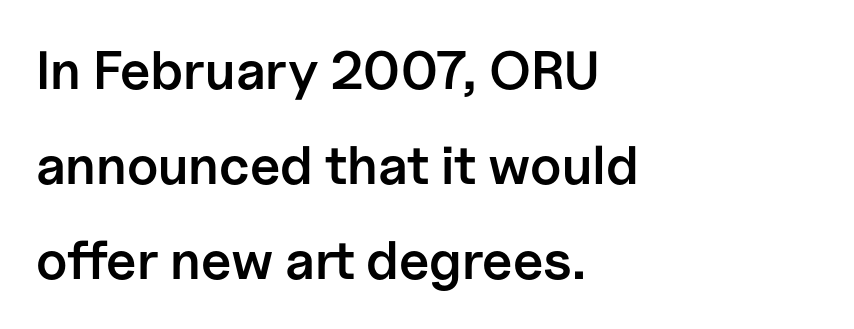
The image shows 54 px semibold sans-serif type, upright; set left-aligned, line spacing 1.76x, normal letter spacing, not underlined; low stroke contrast and a medium x-height.
